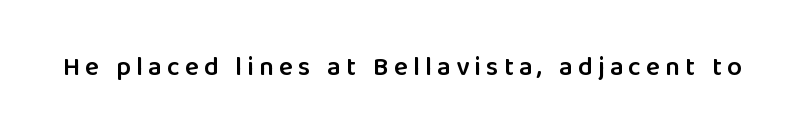
Q: Is the text bold? A: Semi-bold.
Q: Is the text italic (slanted)? A: No, it is upright.
Q: Is the text underlined? A: No.
Q: Is the spacing between letters normal or unusually wide? A: Unusually wide.
